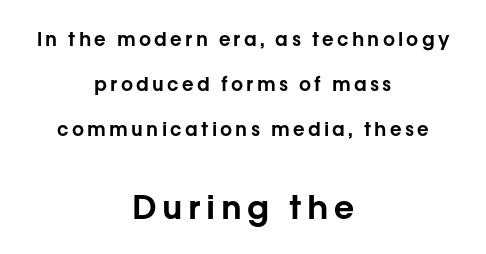
Here the designer chose a conventional face with non-uniform glyph widths. No feet cap the strokes, marking this as sans-serif type. Glance below the letters and you will spot only blank space. Type size steps up from the first block to the second.
